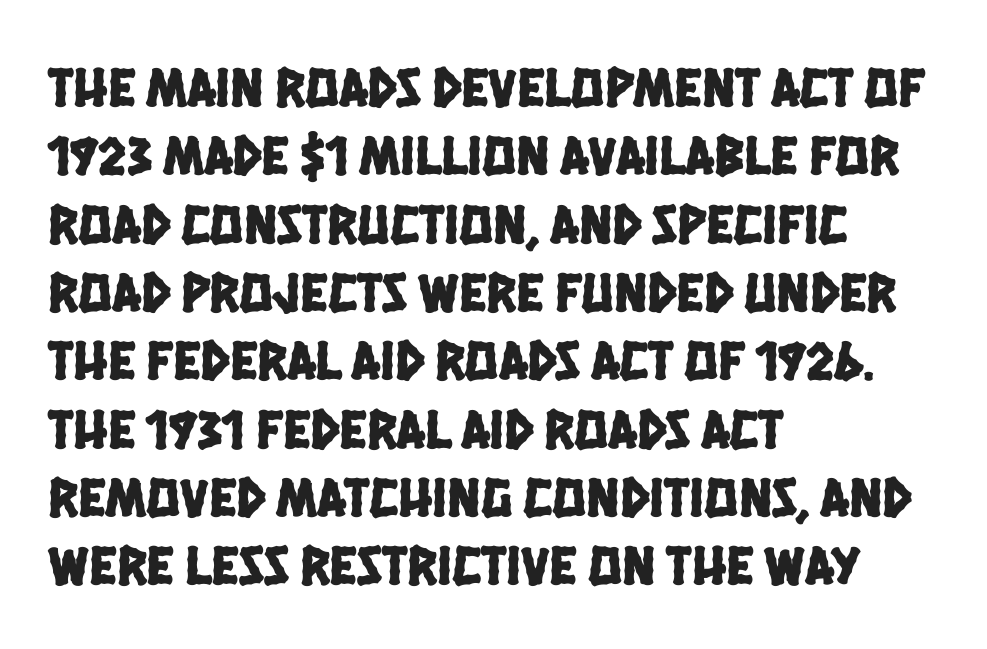
Q: Is the typeface a serif or a sans-serif typeface? A: Sans-serif.
Q: Is the text underlined? A: No.
Q: How is the paragraph aligned? A: Left-aligned.
Q: Is the spacing between letters normal or unusually wide? A: Normal.
Q: Width (condensed, normal, or wide)? A: Condensed.
Q: Stroke contrast? A: Low.
Q: x-height? A: Large.
Q: Monospaced? A: No.
